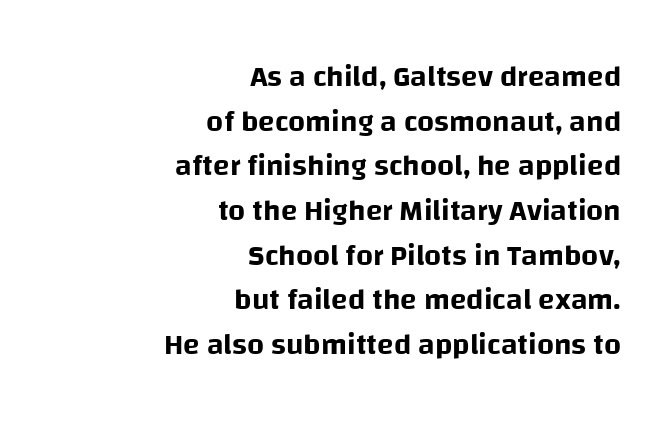
Anything drawn beneath the words? Only blank space. The face used here is proportionally spaced, like ordinary book or web type. A student would call this right alignment; a typographer would say flush right, rag left. The gaps between neighbouring characters are ordinary and unremarkable.
